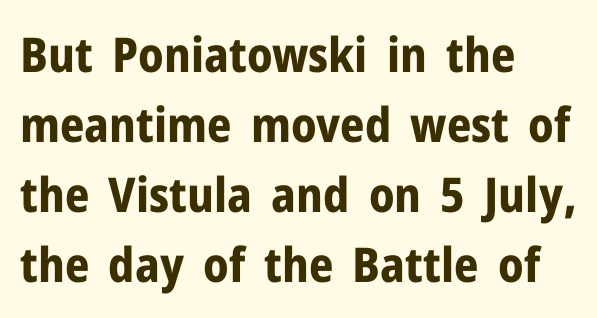
The image shows 48 px bold sans-serif type, upright; set left-aligned, normal line spacing (1.46x), normal letter spacing, not underlined; low stroke contrast and a medium x-height.
